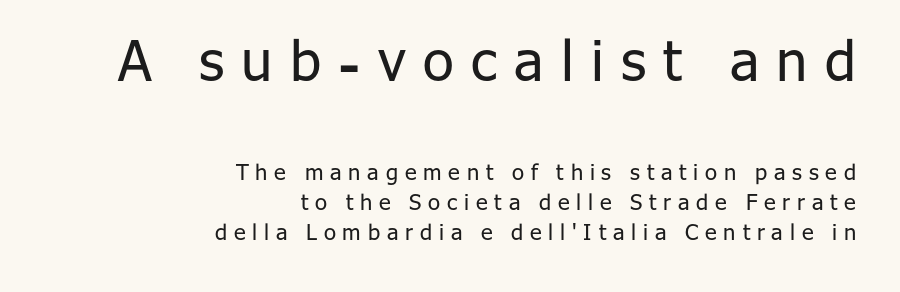
Descender tails drop into unmarked territory. Every character sits straight up, as roman type does. Note: larger setting up top, smaller setting below. Caption: expanded tracking, letters set apart. Proportional: the letters do not fall into vertical columns. Line endings align vertically; line beginnings do not.
